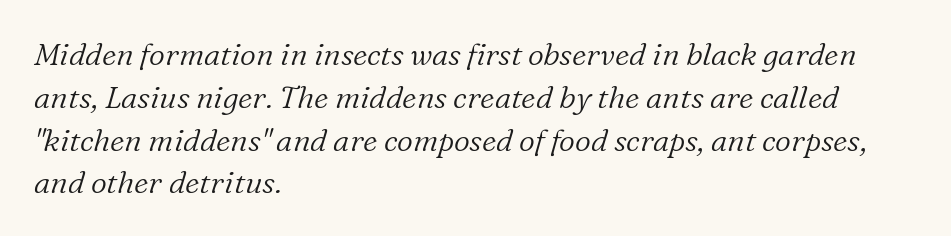
The image shows 31 px light serif type, italic (leaning right); set left-aligned, normal line spacing (1.38x), normal letter spacing, not underlined; low stroke contrast and a medium x-height.
